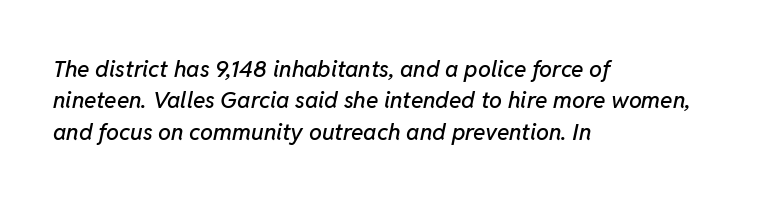
Q: Is the text italic (slanted)? A: Yes, it leans right by about 11 degrees.
Q: Is the text underlined? A: No.
Q: How is the paragraph aligned? A: Left-aligned.
Q: Is the spacing between letters normal or unusually wide? A: Normal.
Q: Is the spacing between lines tight, normal or loose? A: Normal.
